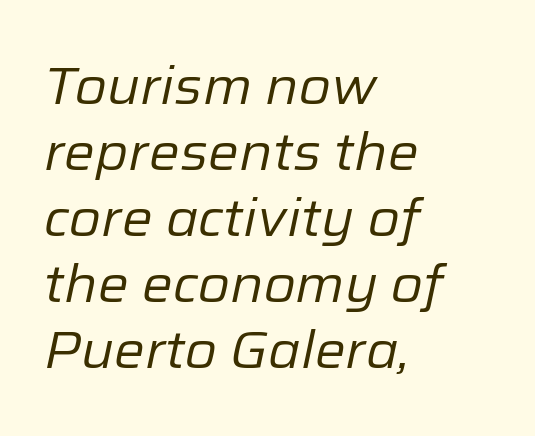
The image shows 52 px regular-weight type, italic (leaning right); set left-aligned, normal line spacing (1.27x), normal letter spacing, not underlined; low stroke contrast and a medium x-height.
